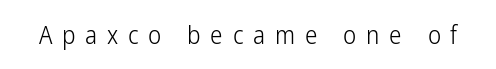
The image shows 25 px text type, upright; set unusually wide letter spacing (+0.39 em), not underlined.
